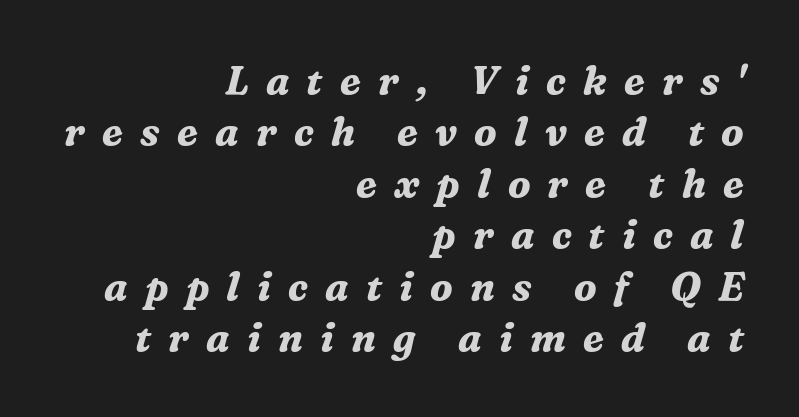
The image shows 39 px bold serif type, italic (leaning right); set right-aligned, normal line spacing (1.32x), unusually wide letter spacing (+0.44 em), not underlined; medium stroke contrast and a medium x-height.
